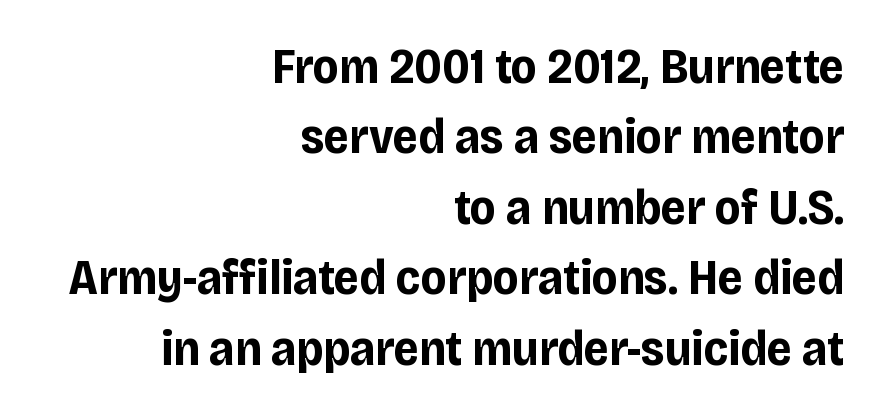
{"serif": "no", "italic": "no", "bold": "yes", "weight": "bold", "width": "condensed", "stroke_contrast": "low", "x_height": "large", "monospaced": "no", "underline": "no", "align": "right", "line_spacing": "normal", "line_spacing_ratio": 1.41, "letter_spacing": "normal", "letter_spacing_em": 0.0, "glyph_px": 50}
